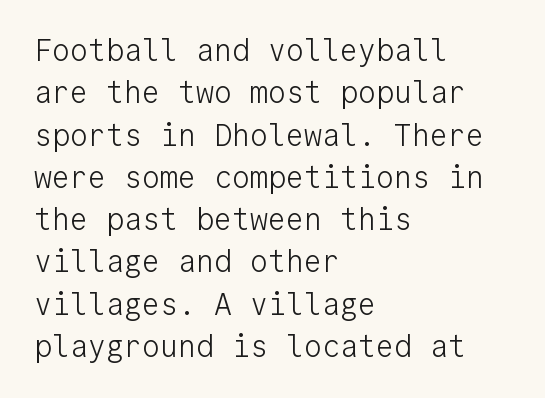
{"serif": "no", "italic": "no", "bold": "no", "weight": "light", "width": "normal", "stroke_contrast": "low", "x_height": "medium", "monospaced": "yes", "underline": "no", "align": "left", "line_spacing": "normal", "line_spacing_ratio": 1.41, "letter_spacing": "normal", "letter_spacing_em": 0.0, "glyph_px": 30}
